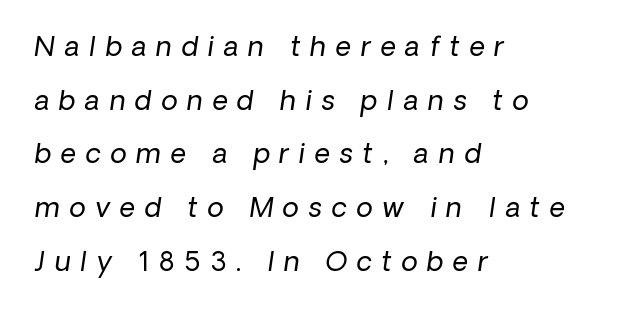
Rows of type keep a wide berth in the vertical direction. Letters have the restrained weight of plain body copy at most. The tracking jumps out immediately: characters are airy and widely separated. In CSS terms this would be text-align: left. Decoration check: the copy has no underline.
